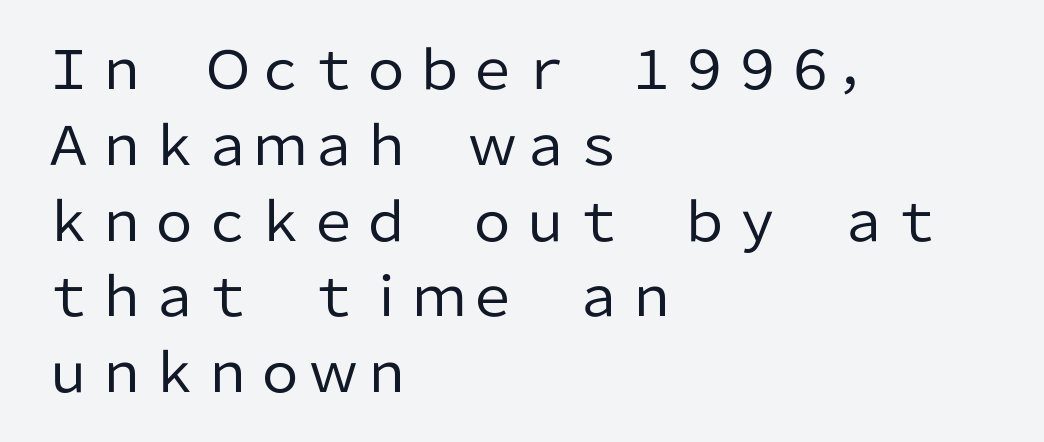
The image shows 53 px regular-weight sans-serif type, upright; set left-aligned, normal line spacing (1.43x), normal letter spacing, not underlined; low stroke contrast and a medium x-height.
